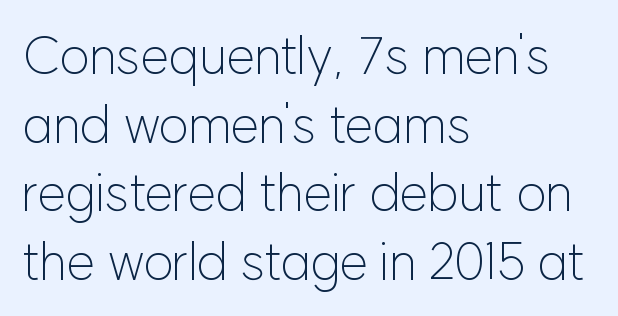
Q: Is the text bold? A: No.
Q: Is the text italic (slanted)? A: No, it is upright.
Q: Is the typeface a serif or a sans-serif typeface? A: Sans-serif.
Q: Is the text underlined? A: No.
Q: How is the paragraph aligned? A: Left-aligned.
Q: Is the spacing between letters normal or unusually wide? A: Normal.
Q: Is the spacing between lines tight, normal or loose? A: Normal.
Q: Width (condensed, normal, or wide)? A: Normal.
Q: Stroke contrast? A: Low.
Q: x-height? A: Medium.
Q: Monospaced? A: No.
